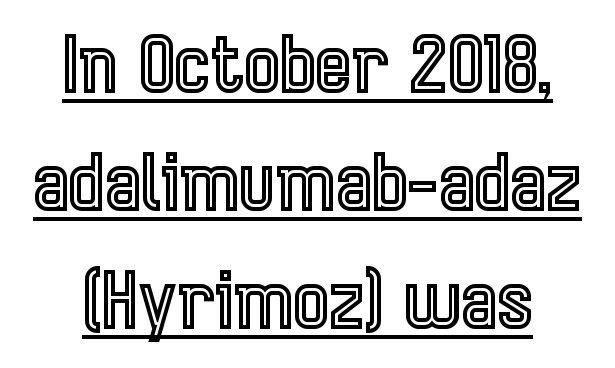
The paragraph shown floats in the horizontal middle. Ascenders rise straight up at ninety degrees. Here the designer chose a conventional face with non-uniform glyph widths. Inter-character spacing is left at the font's built-in metrics. Compared with undecorated copy, this sample adds a rule below the words.
